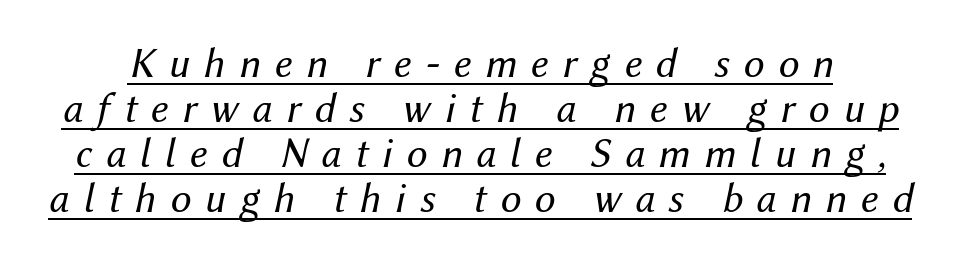
Is this a fixed-width face? No — the glyphs have proportional, varying widths. Descenders here cross a horizontal rule under the line. An italicized treatment has been applied to the whole sample. Caption: face not bold, strokes unweighted.
